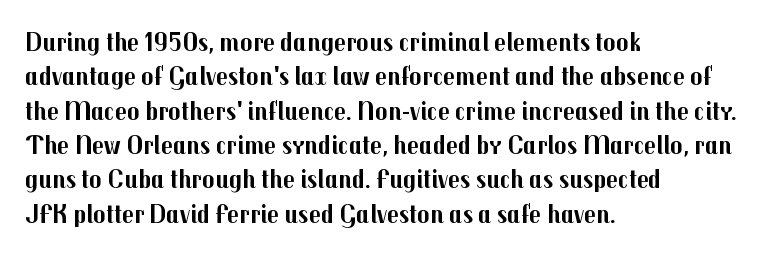
Words appear dense and cohesive because spacing is normal. Typeset ragged right — the left edge is the straight one. This sample keeps an unexceptional amount of space between lines. A clean baseline with only descenders dipping below it. Notice how thick the strokes are: this is what a full bold looks like. This is the regular roman posture of the typeface.
